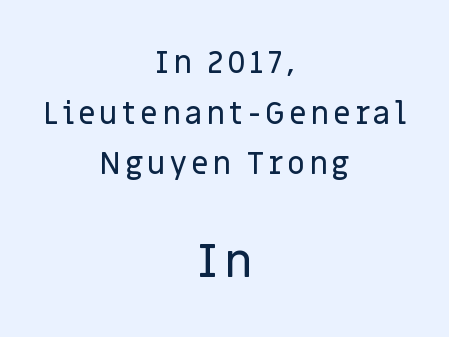
The block sitting lower on the canvas is the one with enlarged characters. The lines in this sample share a center point and differ in where they start and stop. A bare baseline throughout the passage. The specimen reads as upright at a glance. Font category for this specimen: sans-serif. A typesetter would call this leading conventional body-copy spacing.
